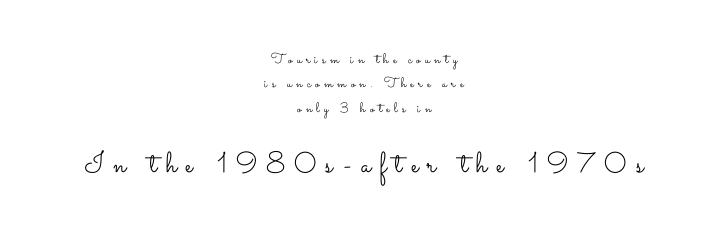
{"bold": "no", "weight": "light", "width": "wide", "stroke_contrast": "low", "x_height": "small", "monospaced": "no", "underline": "no", "align": "center", "line_spacing_ratio": 1.74, "letter_spacing": "wide", "letter_spacing_em": 0.31, "larger_block": "second", "size_ratio": 2.07, "glyph_px": 29}
